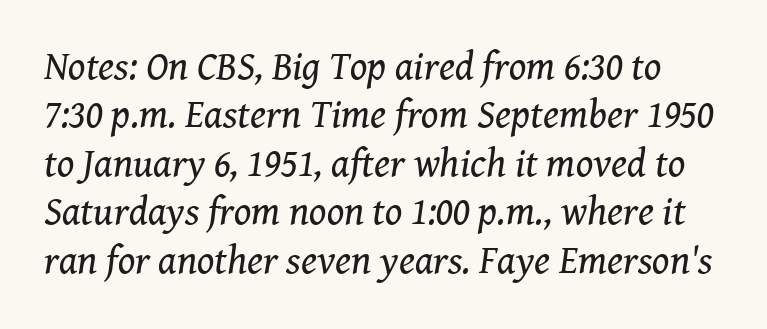
How are the letters spaced? Ordinarily, with no added tracking. Think of a printed novel: that variable character pitch is what you see here. Small tapered or slab feet sit at the stroke ends, so this counts as serif. The glyphs look as if they've been sheared to an angle. Any mark beneath the type? The region is blank. Is this a heavy cut? Hardly; it is regular or lighter.
